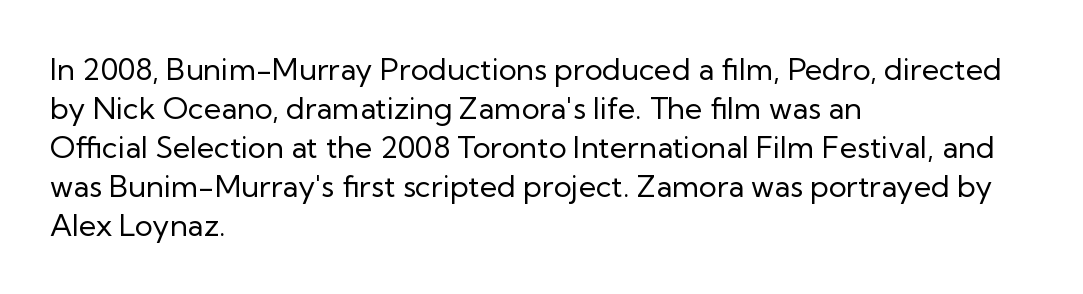
The image shows 30 px regular-weight sans-serif type, upright; set left-aligned, normal line spacing (1.3x), normal letter spacing, not underlined; low stroke contrast and a medium x-height.
